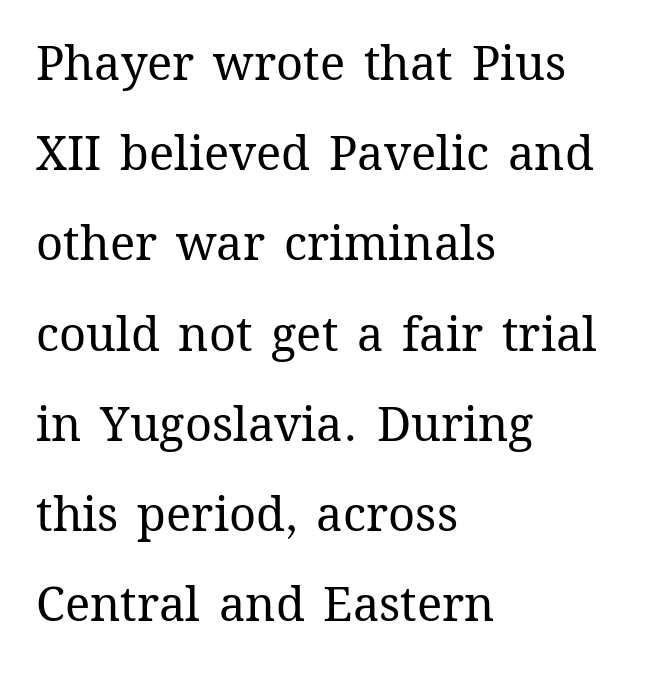
Every row of glyphs begins at an identical x-position on the left. Summary of vertical rhythm: relaxed, with wide interline spacing. Nope, not italic — everything's standing straight. The weight would be labelled regular, book, light, or lighter still. Just letters on the line, the space beneath them empty.
